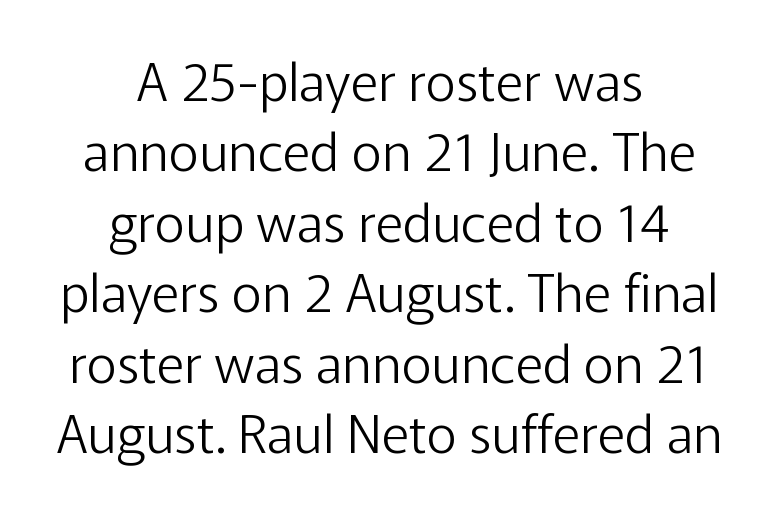
Q: Is the text bold? A: No.
Q: Is the text italic (slanted)? A: No, it is upright.
Q: Is the typeface a serif or a sans-serif typeface? A: Sans-serif.
Q: Is the text underlined? A: No.
Q: How is the paragraph aligned? A: Centered.
Q: Is the spacing between letters normal or unusually wide? A: Normal.
Q: Is the spacing between lines tight, normal or loose? A: Normal.
Q: Width (condensed, normal, or wide)? A: Normal.
Q: Stroke contrast? A: Low.
Q: x-height? A: Medium.
Q: Monospaced? A: No.
